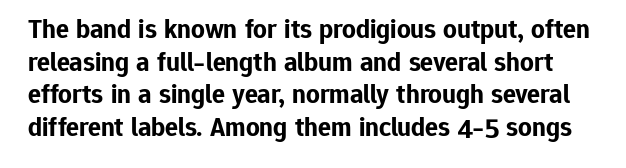
The image shows 27 px bold type, upright; set line spacing 1.21x, normal letter spacing, not underlined.
